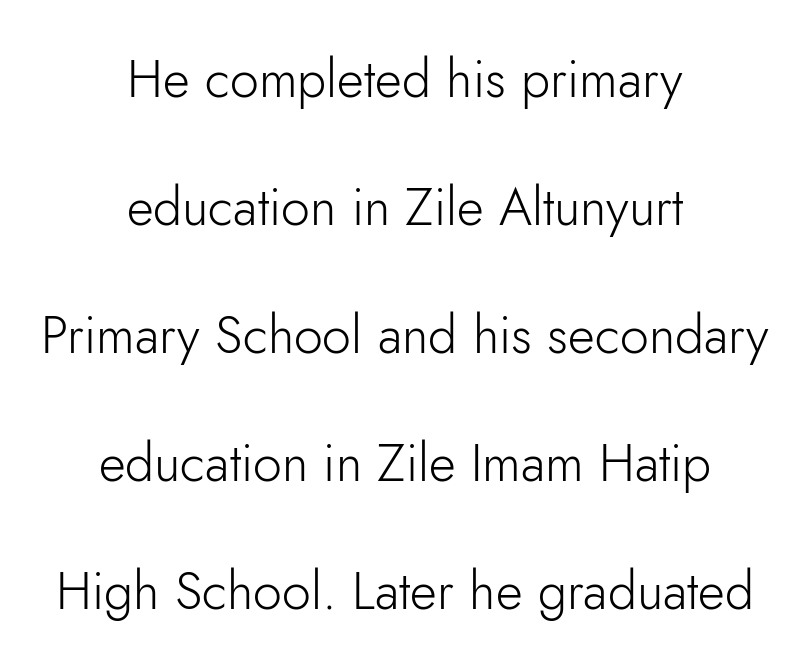
{"serif": "no", "italic": "no", "bold": "no", "weight": "light", "width": "normal", "stroke_contrast": "low", "x_height": "small", "monospaced": "no", "underline": "no", "align": "center", "line_spacing": "loose", "line_spacing_ratio": 2.46, "letter_spacing": "normal", "letter_spacing_em": 0.0, "glyph_px": 52}
